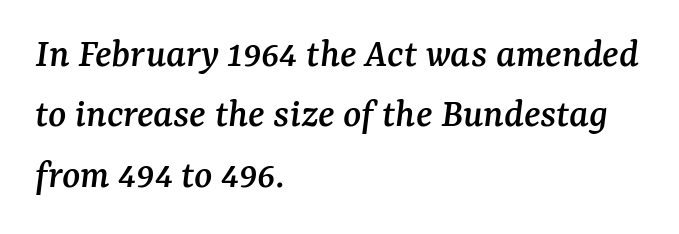
Q: Is the text italic (slanted)? A: Yes, it leans right by about 7 degrees.
Q: Is the typeface a serif or a sans-serif typeface? A: Serif.
Q: Is the text underlined? A: No.
Q: How is the paragraph aligned? A: Left-aligned.
Q: Is the spacing between letters normal or unusually wide? A: Normal.
Q: Is the spacing between lines tight, normal or loose? A: Normal.
Q: Width (condensed, normal, or wide)? A: Normal.
Q: Stroke contrast? A: Medium.
Q: x-height? A: Medium.
Q: Monospaced? A: No.
